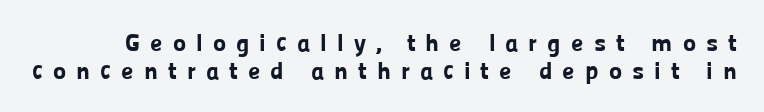
The image shows 25 px bold type, upright; set tight line spacing (1.11x), unusually wide letter spacing (+0.4 em), not underlined.
